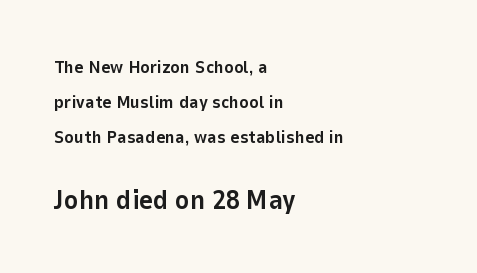
How are the letters spaced? Ordinarily, with no added tracking. This is heavy type, rendered in bold. The second block has been scaled up relative to the first. The ragged edge is on the right, which tells us the setting is flush left. Descenders hang freely into open space.
